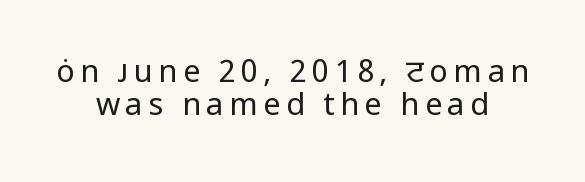
Each letter keeps its own natural width here, so spacing adapts to shape. On a weight scale, this lands at 450 or below. Closely set lines give the paragraph a compact silhouette. Does the type have serifs? No, each stem ends abruptly. You can tell it's not italic because the verticals are truly vertical. Where is the straight margin? There isn't one; the lines are centered.
